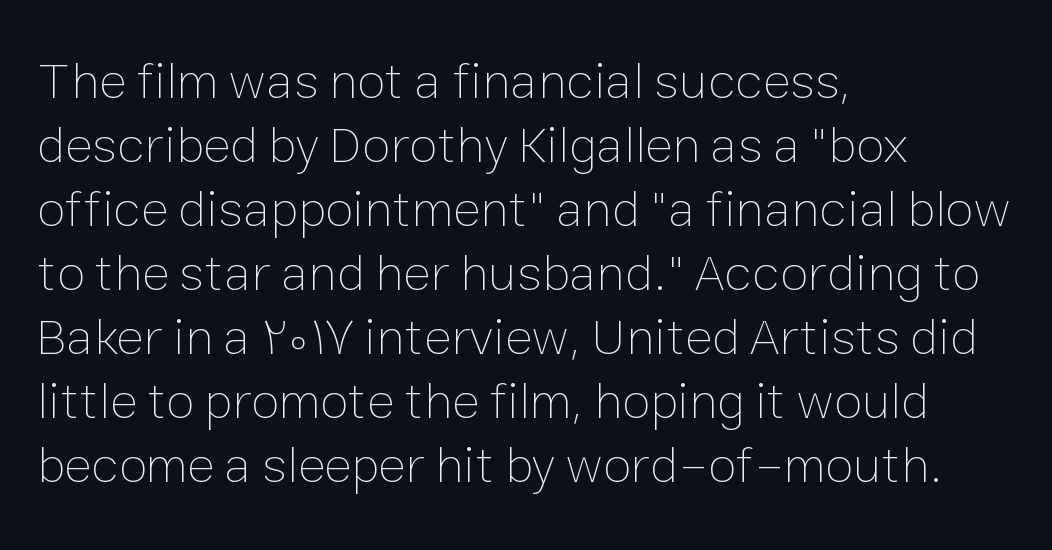
{"italic": "no", "bold": "no", "weight": "thin", "width": "normal", "stroke_contrast": "low", "x_height": "medium", "monospaced": "no", "underline": "no", "align": "left", "line_spacing_ratio": 1.23, "letter_spacing": "normal", "letter_spacing_em": 0.0, "glyph_px": 52}
